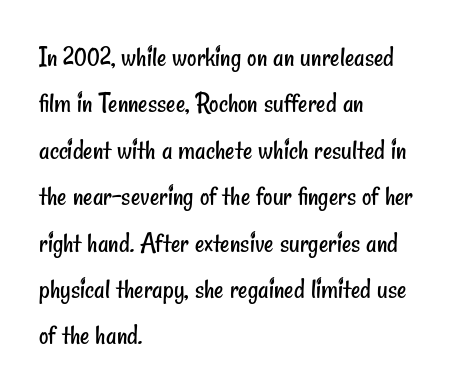
The image shows 29 px regular-weight, condensed sans-serif type; set left-aligned, normal line spacing (1.6x), normal letter spacing, not underlined; low stroke contrast and a small x-height.
